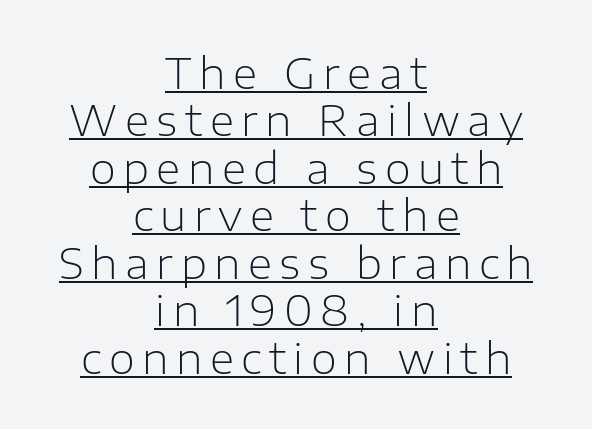
Q: Is the text bold? A: No.
Q: Is the text italic (slanted)? A: No, it is upright.
Q: Is the typeface a serif or a sans-serif typeface? A: Sans-serif.
Q: Is the text underlined? A: Yes.
Q: How is the paragraph aligned? A: Centered.
Q: Is the spacing between lines tight, normal or loose? A: Tight.
Q: Width (condensed, normal, or wide)? A: Normal.
Q: Stroke contrast? A: Low.
Q: x-height? A: Medium.
Q: Monospaced? A: No.
